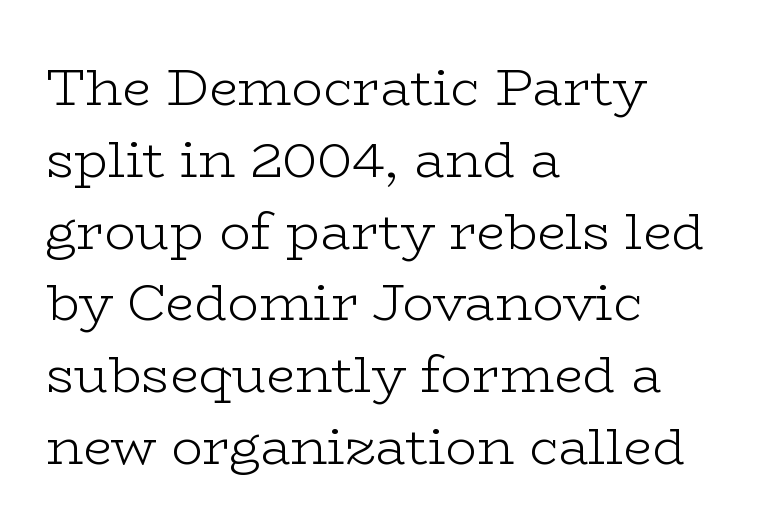
The image shows 52 px light, wide serif type, upright; set left-aligned, normal line spacing (1.38x), normal letter spacing, not underlined; low stroke contrast and a medium x-height.
